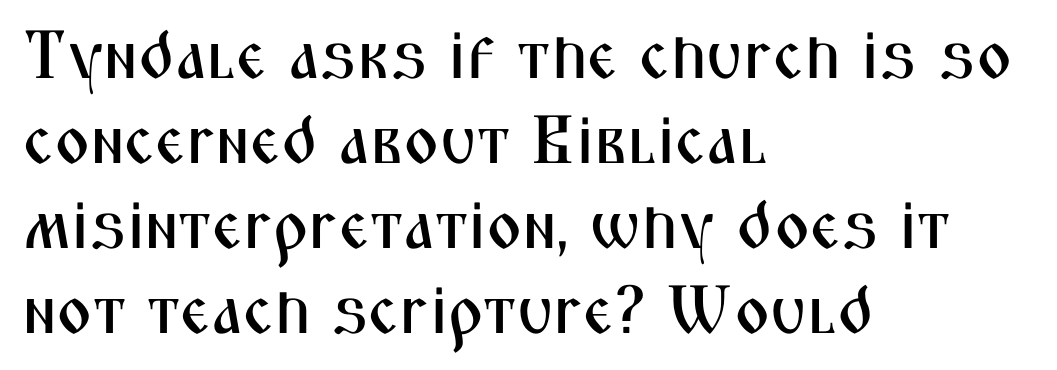
Honestly, there is no underline to notice here at all. Serifs: no, the terminals of the letterforms are clean. Quick note: not italic, upright. These lines are rendered in a variable-pitch font. Here the glyphs are tracked normally, forming tight word shapes.
